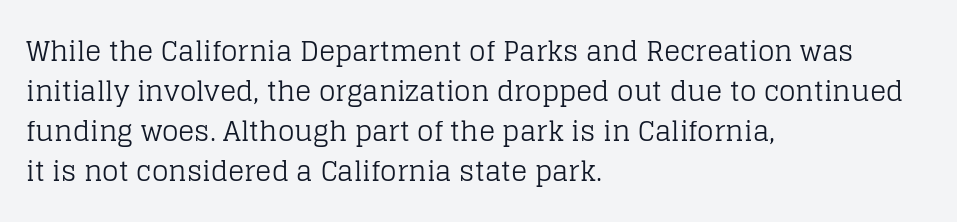
{"italic": "no", "bold": "no", "underline": "no", "align": "left", "line_spacing": "normal", "line_spacing_ratio": 1.48, "letter_spacing": "normal", "letter_spacing_em": 0.0, "glyph_px": 27}
